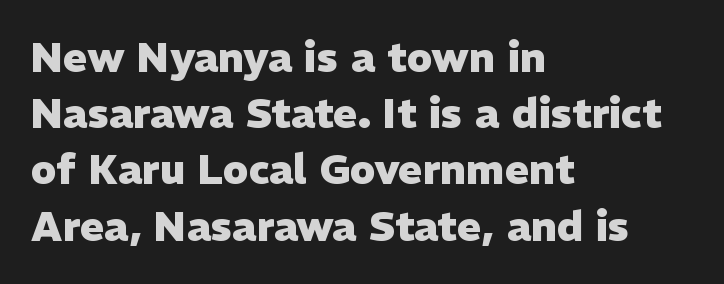
The image shows 41 px heavy sans-serif type, upright; set left-aligned, normal line spacing (1.37x), normal letter spacing, not underlined; low stroke contrast and a medium x-height.
